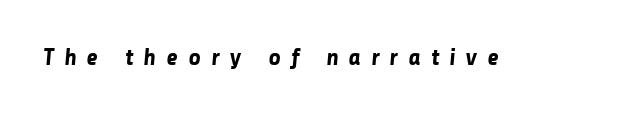
The baseline area is clear. The rendering inserts visible extra space after every character. How heavy is the stroke? Heavy — this is a bold.
